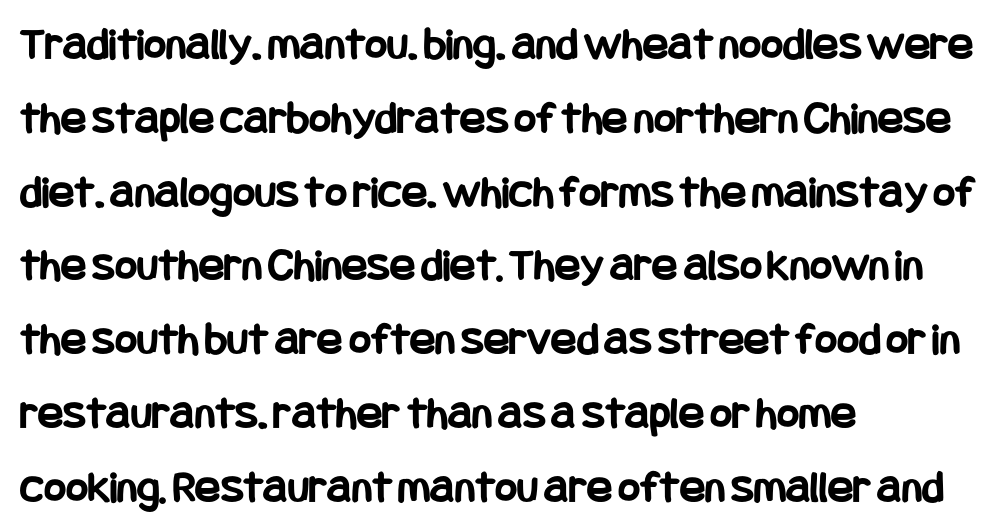
Bare-footed words on every line. Ordinary non-slanted type is in use. You could call the tracking neutral — neither tight nor loose. Type style note: lacks serifs.
